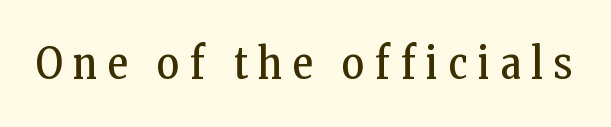
Q: Is the text bold? A: No.
Q: Is the text italic (slanted)? A: No, it is upright.
Q: Is the typeface a serif or a sans-serif typeface? A: Serif.
Q: Is the text underlined? A: No.
Q: Is the spacing between letters normal or unusually wide? A: Unusually wide.
Q: Width (condensed, normal, or wide)? A: Condensed.
Q: Stroke contrast? A: Low.
Q: x-height? A: Medium.
Q: Monospaced? A: No.
